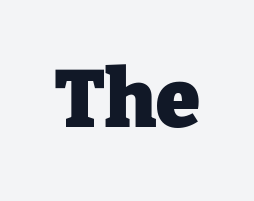
Q: Is the text bold? A: Yes.
Q: Is the text italic (slanted)? A: No, it is upright.
Q: Is the typeface a serif or a sans-serif typeface? A: Serif.
Q: Is the text underlined? A: No.
Q: Is the spacing between letters normal or unusually wide? A: Normal.
Q: Width (condensed, normal, or wide)? A: Normal.
Q: Stroke contrast? A: Low.
Q: x-height? A: Medium.
Q: Monospaced? A: No.
